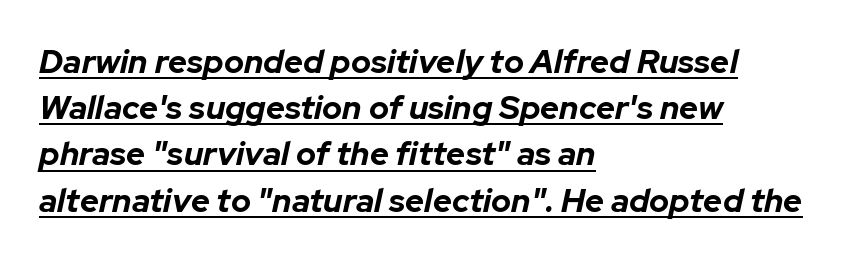
The image shows 33 px bold type, italic (leaning right); set left-aligned, normal line spacing (1.4x), normal letter spacing, underlined; low stroke contrast and a medium x-height.
